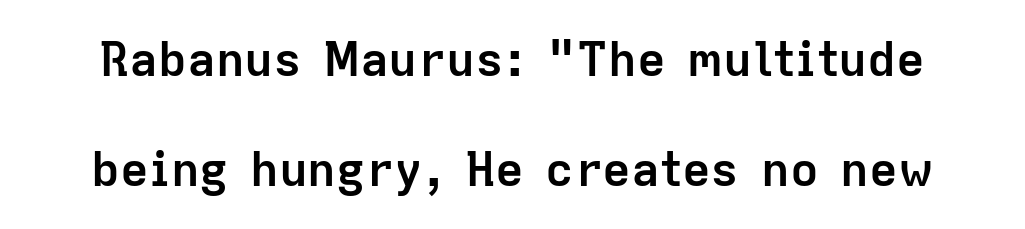
Q: Is the text bold? A: Yes.
Q: Is the text italic (slanted)? A: No, it is upright.
Q: Is the typeface a serif or a sans-serif typeface? A: Sans-serif.
Q: Is the text underlined? A: No.
Q: Is the spacing between letters normal or unusually wide? A: Normal.
Q: Is the spacing between lines tight, normal or loose? A: Loose.
Q: Width (condensed, normal, or wide)? A: Normal.
Q: Stroke contrast? A: Low.
Q: x-height? A: Medium.
Q: Monospaced? A: No.
